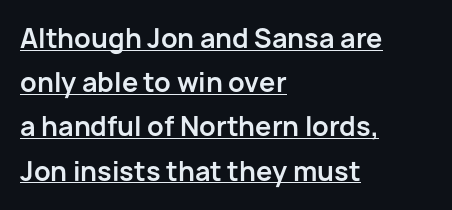
Q: Is the text bold? A: Yes.
Q: Is the text italic (slanted)? A: No, it is upright.
Q: Is the text underlined? A: Yes.
Q: How is the paragraph aligned? A: Left-aligned.
Q: Is the spacing between letters normal or unusually wide? A: Normal.
Q: Is the spacing between lines tight, normal or loose? A: Normal.
